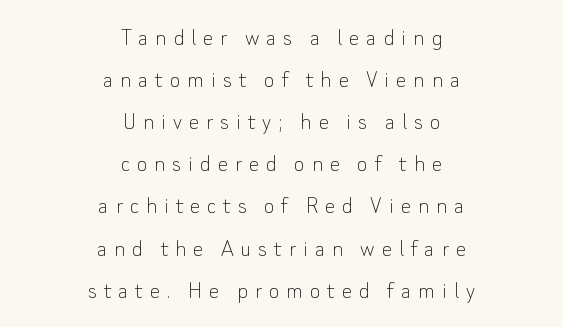
Think standard paragraph weight, or any step lighter than that. Leftover space on each line is divided equally before and after the words. Posture: straight, roman, zero tilt. Substantial extra tracking has been applied to these lines. Successive baselines arrive at the customary interval.
